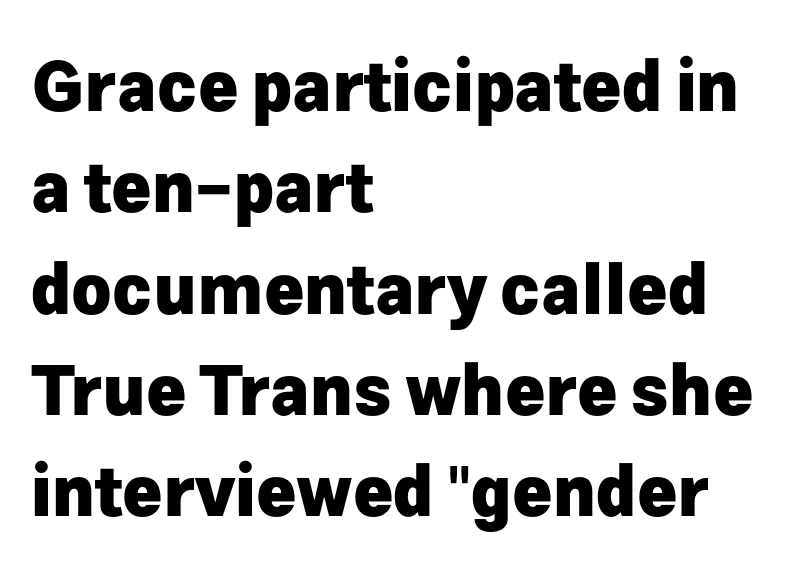
Q: Is the text bold? A: Yes.
Q: Is the text italic (slanted)? A: No, it is upright.
Q: Is the typeface a serif or a sans-serif typeface? A: Sans-serif.
Q: Is the text underlined? A: No.
Q: How is the paragraph aligned? A: Left-aligned.
Q: Is the spacing between letters normal or unusually wide? A: Normal.
Q: Is the spacing between lines tight, normal or loose? A: Normal.
Q: Width (condensed, normal, or wide)? A: Normal.
Q: Stroke contrast? A: Low.
Q: x-height? A: Medium.
Q: Monospaced? A: No.
